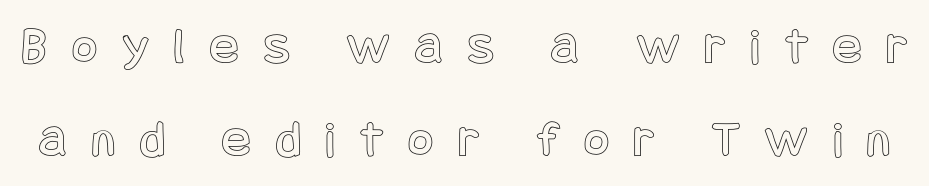
The image shows 53 px condensed type, upright; set line spacing 1.76x, unusually wide letter spacing (+0.48 em), not underlined; a large x-height.
